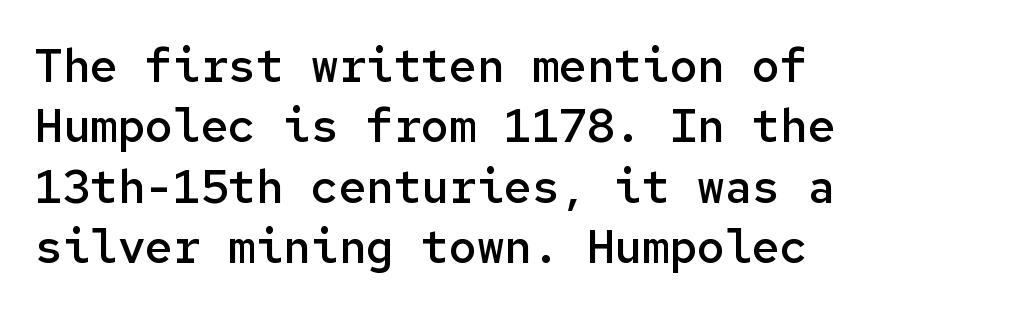
Q: Is the text bold? A: Semi-bold.
Q: Is the text italic (slanted)? A: No, it is upright.
Q: Is the typeface a serif or a sans-serif typeface? A: Sans-serif.
Q: Is the text underlined? A: No.
Q: How is the paragraph aligned? A: Left-aligned.
Q: Is the spacing between letters normal or unusually wide? A: Normal.
Q: Is the spacing between lines tight, normal or loose? A: Normal.
Q: Width (condensed, normal, or wide)? A: Normal.
Q: Stroke contrast? A: Low.
Q: x-height? A: Medium.
Q: Monospaced? A: Yes.
